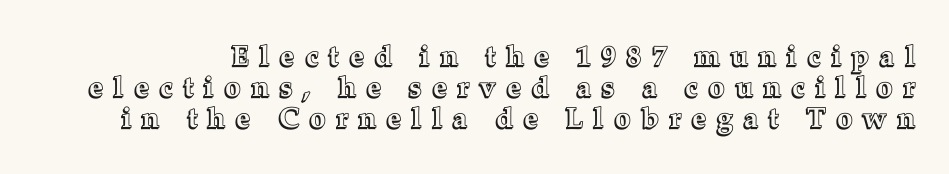
The image shows 28 px text type, upright; set tight line spacing (1.11x), unusually wide letter spacing (+0.4 em), not underlined; a medium x-height.
